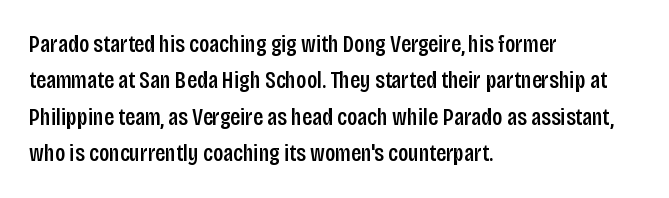
Q: Is the text italic (slanted)? A: No, it is upright.
Q: Is the text underlined? A: No.
Q: How is the paragraph aligned? A: Left-aligned.
Q: Is the spacing between letters normal or unusually wide? A: Normal.
Q: Is the spacing between lines tight, normal or loose? A: Normal.
